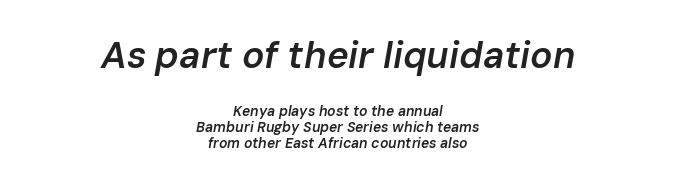
Q: Is the text bold? A: Semi-bold.
Q: Is the text italic (slanted)? A: Yes, it leans right by about 10 degrees.
Q: Is the text underlined? A: No.
Q: How is the paragraph aligned? A: Centered.
Q: Is the spacing between letters normal or unusually wide? A: Normal.
Q: Is the spacing between lines tight, normal or loose? A: Tight.
Q: Which block of text is set in a larger size, the first (top) or the second (bottom)? A: The first (top) one.
Q: Width (condensed, normal, or wide)? A: Normal.
Q: Stroke contrast? A: Low.
Q: x-height? A: Medium.
Q: Monospaced? A: No.
